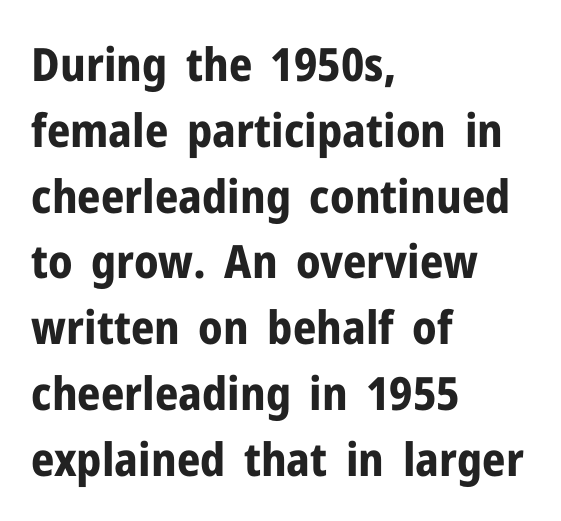
{"serif": "no", "italic": "no", "bold": "yes", "weight": "bold", "width": "normal", "stroke_contrast": "low", "x_height": "medium", "monospaced": "no", "underline": "no", "align": "left", "line_spacing": "normal", "line_spacing_ratio": 1.43, "letter_spacing": "normal", "letter_spacing_em": 0.0, "glyph_px": 46}
